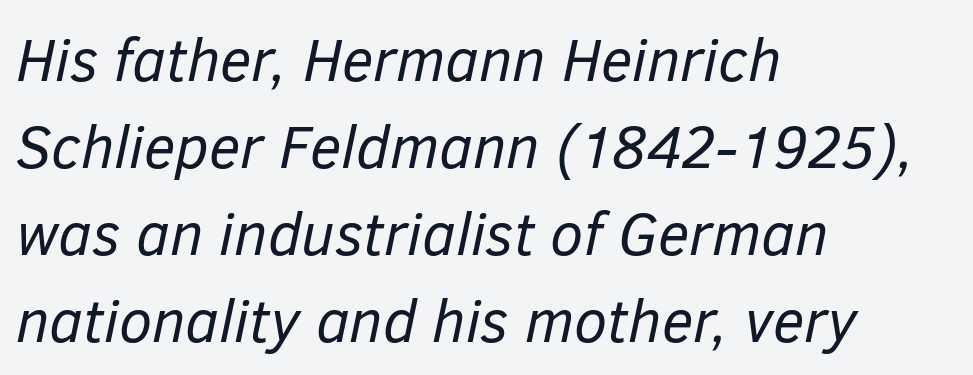
Q: Is the text bold? A: No.
Q: Is the text italic (slanted)? A: Yes, it leans right by about 12 degrees.
Q: Is the text underlined? A: No.
Q: How is the paragraph aligned? A: Left-aligned.
Q: Is the spacing between letters normal or unusually wide? A: Normal.
Q: Is the spacing between lines tight, normal or loose? A: Normal.
Q: Width (condensed, normal, or wide)? A: Normal.
Q: Stroke contrast? A: Low.
Q: x-height? A: Medium.
Q: Monospaced? A: No.
